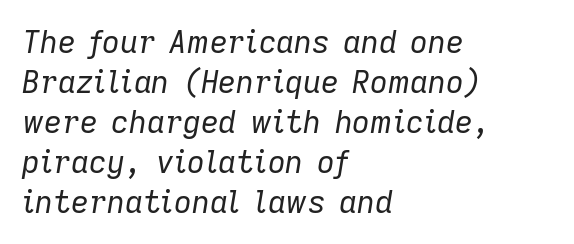
The image shows 31 px regular-weight type, italic (leaning right); set left-aligned, normal line spacing (1.29x), normal letter spacing, not underlined; low stroke contrast and a medium x-height.
